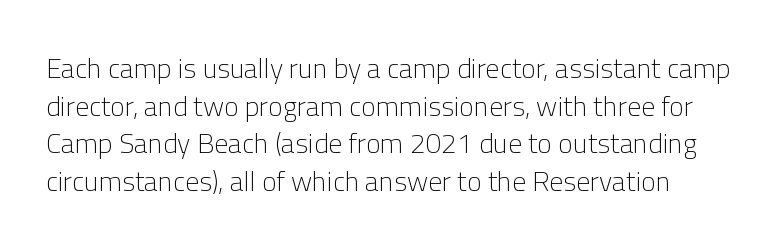
{"serif": "no", "italic": "no", "bold": "no", "weight": "light", "width": "normal", "stroke_contrast": "low", "x_height": "medium", "monospaced": "no", "underline": "no", "line_spacing": "normal", "line_spacing_ratio": 1.34, "letter_spacing": "normal", "letter_spacing_em": 0.0, "glyph_px": 28}
